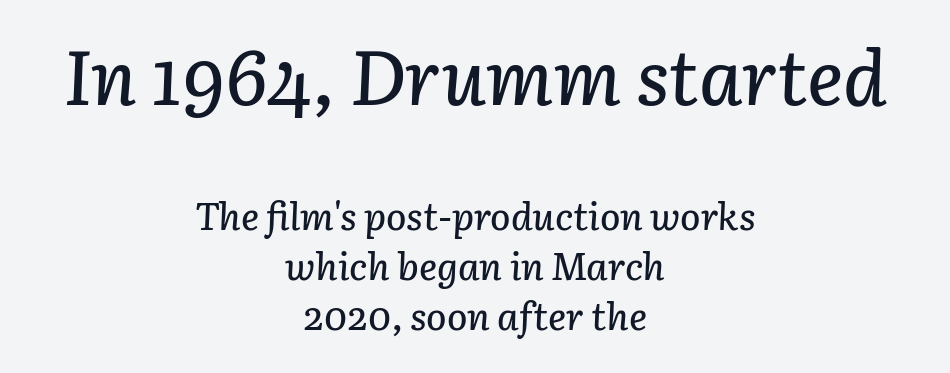
The image shows 76 px text type, italic (leaning right); set centered, normal line spacing (1.32x), normal letter spacing, not underlined; the first (top) block is 2.0x larger; low stroke contrast and a medium x-height.
